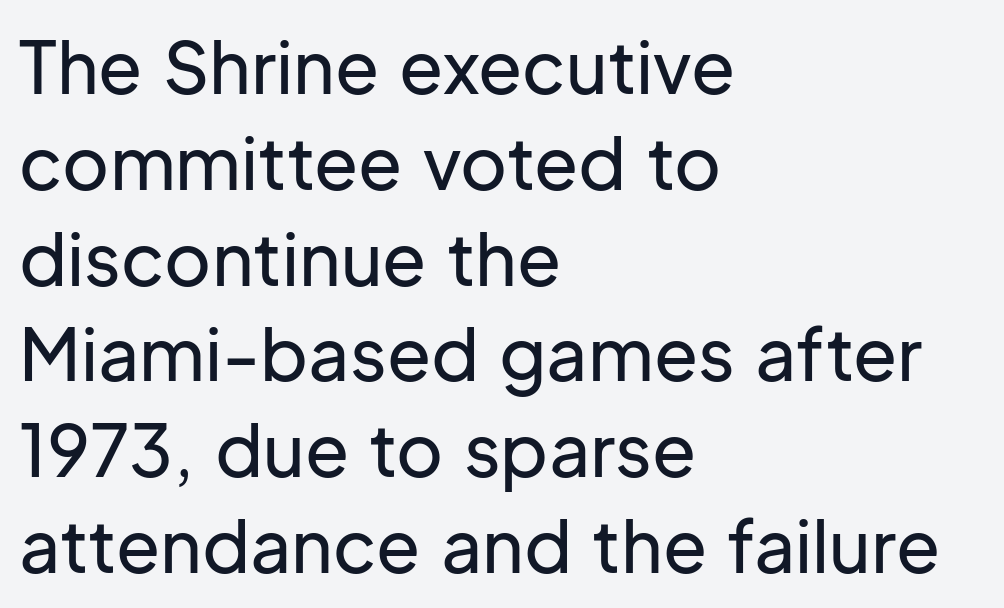
{"serif": "no", "italic": "no", "width": "normal", "stroke_contrast": "low", "x_height": "medium", "monospaced": "no", "underline": "no", "align": "left", "line_spacing": "normal", "line_spacing_ratio": 1.33, "letter_spacing": "normal", "letter_spacing_em": 0.0, "glyph_px": 72}
